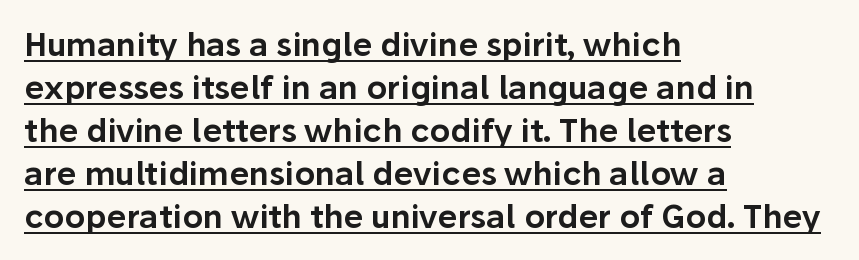
Do the letters lean? They stand straight. Looks like regular typesetting: each glyph gets only the width it needs. Notice how the passage keeps a crisp vertical edge on the left only. Quick note: underline on. Does the type have serifs? No, each stem ends abruptly. Summary of vertical rhythm: regular, with standard interline spacing.
